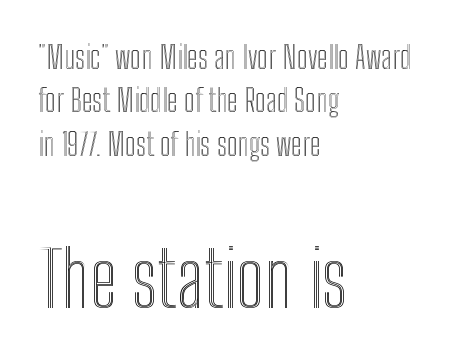
Each new line begins a customary step beneath the previous one. Here the second block reads like a headline and the first like body copy. Vertical strokes here are truly vertical. Varying glyph widths throughout — classic text-font behaviour. Compared with typical body copy, the letter spacing here is the same.
